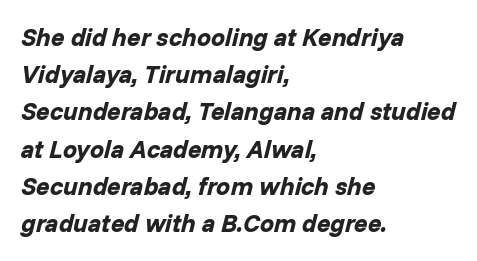
The image shows 25 px bold type, italic (leaning right); set left-aligned, normal line spacing (1.49x), normal letter spacing, not underlined.
